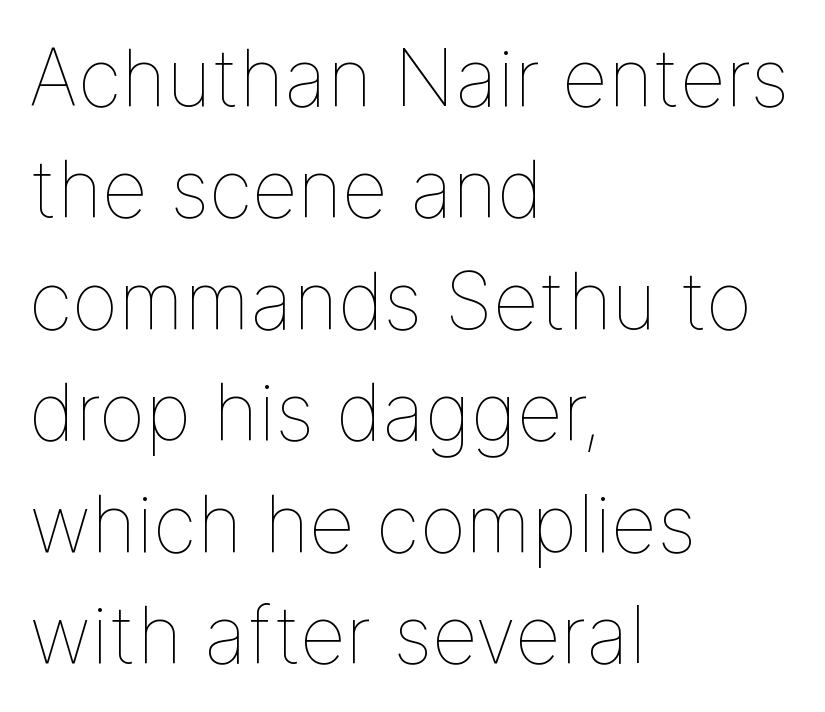
The image shows 79 px thin type, upright; set left-aligned, normal line spacing (1.41x), normal letter spacing, not underlined; low stroke contrast and a medium x-height.
